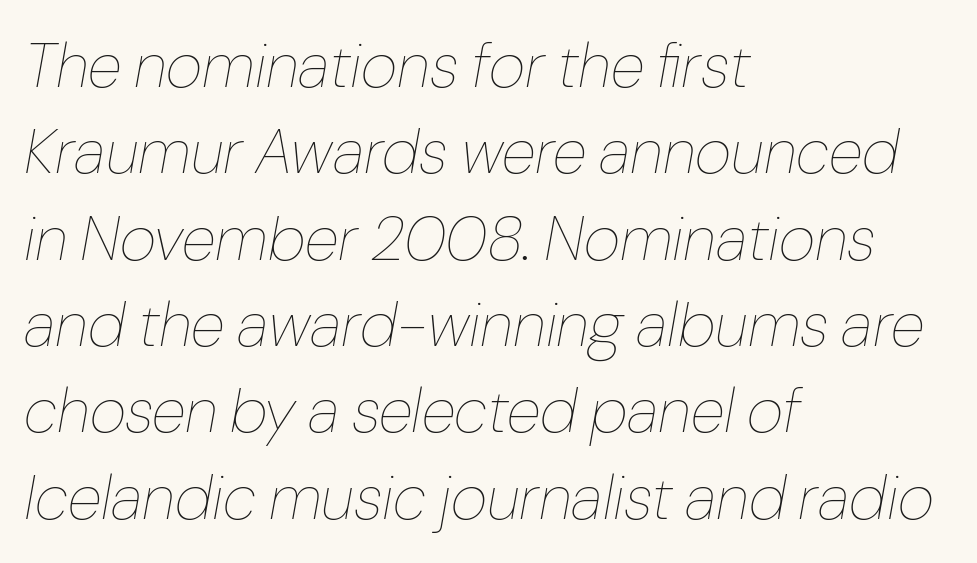
Q: Is the text bold? A: No.
Q: Is the text italic (slanted)? A: Yes, it leans right by about 10 degrees.
Q: Is the text underlined? A: No.
Q: How is the paragraph aligned? A: Left-aligned.
Q: Is the spacing between letters normal or unusually wide? A: Normal.
Q: Is the spacing between lines tight, normal or loose? A: Normal.
Q: Width (condensed, normal, or wide)? A: Normal.
Q: Stroke contrast? A: Low.
Q: x-height? A: Medium.
Q: Monospaced? A: No.
